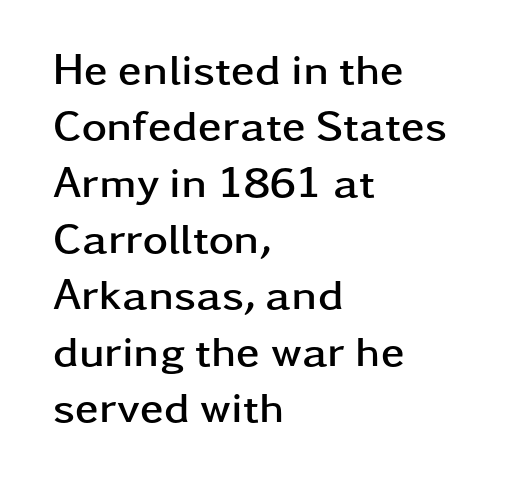
Characters remain perfectly vertical along every line. Glyph-to-glyph distance matches everyday printed text. This sample has the flowing, uneven cadence of proportional lettering. The face used here is a sans, in the tradition of grotesques and geometrics.
